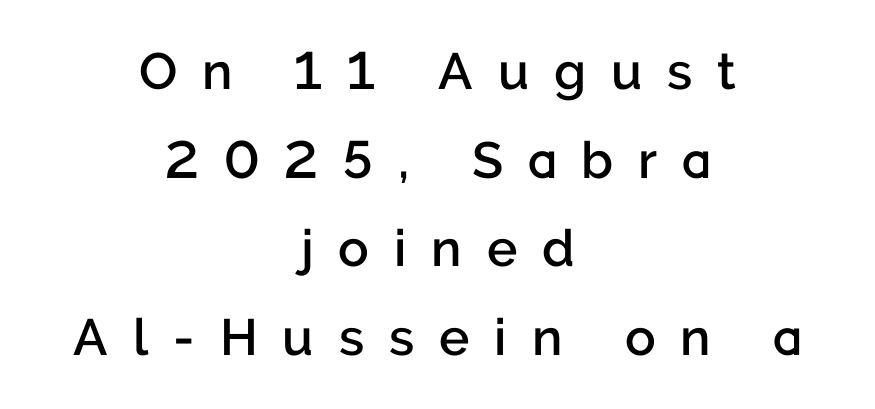
Q: Is the text bold? A: Semi-bold.
Q: Is the text italic (slanted)? A: No, it is upright.
Q: Is the typeface a serif or a sans-serif typeface? A: Sans-serif.
Q: Is the text underlined? A: No.
Q: How is the paragraph aligned? A: Centered.
Q: Is the spacing between letters normal or unusually wide? A: Unusually wide.
Q: Width (condensed, normal, or wide)? A: Normal.
Q: Stroke contrast? A: Low.
Q: x-height? A: Medium.
Q: Monospaced? A: No.
